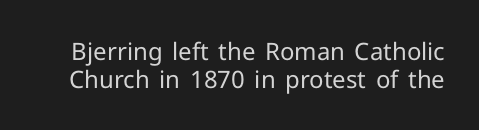
Quick note: underline off. The specimen reads as upright at a glance. The passage shown has conventional tracking throughout. Think standard paragraph weight, or any step lighter than that.
